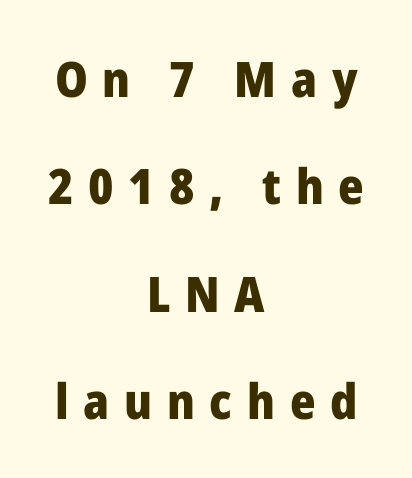
Q: Is the text bold? A: Yes.
Q: Is the text italic (slanted)? A: No, it is upright.
Q: Is the typeface a serif or a sans-serif typeface? A: Sans-serif.
Q: Is the text underlined? A: No.
Q: How is the paragraph aligned? A: Centered.
Q: Is the spacing between letters normal or unusually wide? A: Unusually wide.
Q: Is the spacing between lines tight, normal or loose? A: Loose.
Q: Width (condensed, normal, or wide)? A: Normal.
Q: Stroke contrast? A: Low.
Q: x-height? A: Medium.
Q: Monospaced? A: No.
